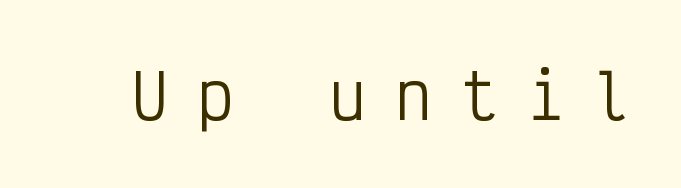
Substantial extra tracking has been applied to these lines. To sum up the face: it is a sans, with no serifs. Do the letters lean? They stand straight. The strip under each line holds only bare page. This sample has the even, mechanical cadence of fixed-width lettering. Think standard paragraph weight, or any step lighter than that.
